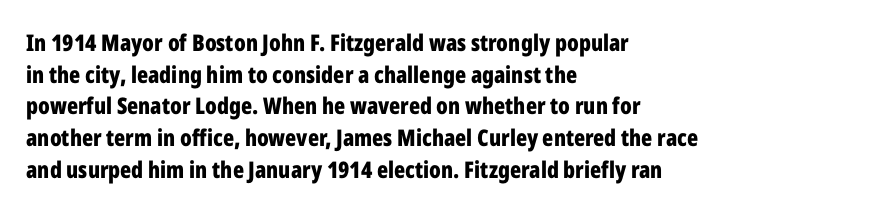
The lines are quadded left. Regular leading. Nothing unusual about the tracking: characters are spaced as the font intends. The font is running at its bold setting. Tall strokes in this sample are plumb rather than angled.
